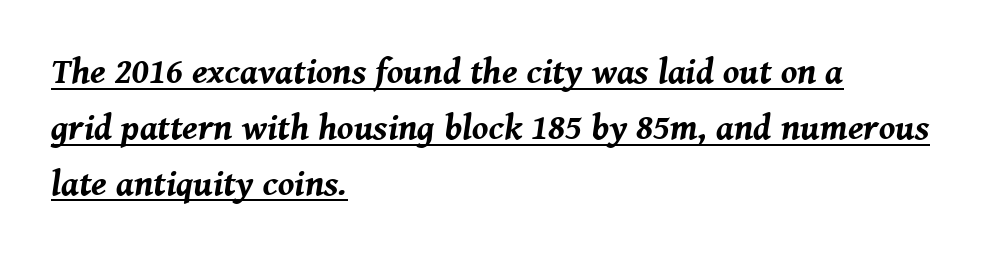
Q: Is the text bold? A: Yes.
Q: Is the text italic (slanted)? A: Yes, it leans right by about 8 degrees.
Q: Is the text underlined? A: Yes.
Q: How is the paragraph aligned? A: Left-aligned.
Q: Is the spacing between letters normal or unusually wide? A: Normal.
Q: Is the spacing between lines tight, normal or loose? A: Normal.
Q: Width (condensed, normal, or wide)? A: Normal.
Q: Stroke contrast? A: Medium.
Q: x-height? A: Medium.
Q: Monospaced? A: No.
